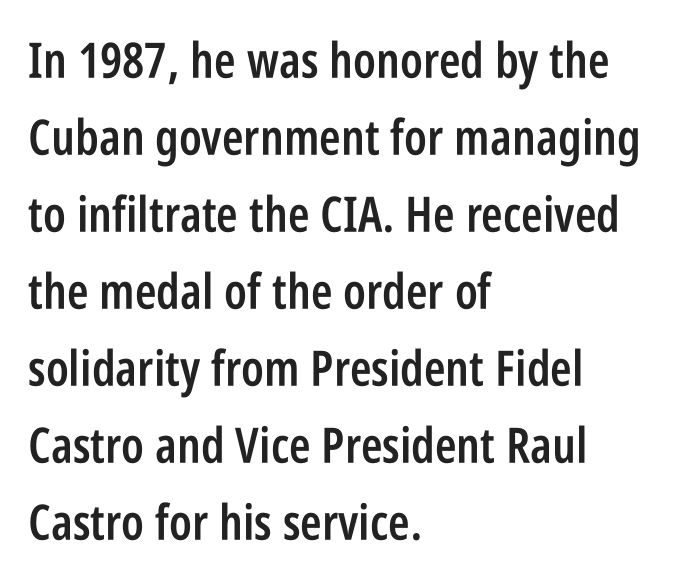
Q: Is the text bold? A: Semi-bold.
Q: Is the text italic (slanted)? A: No, it is upright.
Q: Is the typeface a serif or a sans-serif typeface? A: Sans-serif.
Q: Is the text underlined? A: No.
Q: How is the paragraph aligned? A: Left-aligned.
Q: Is the spacing between letters normal or unusually wide? A: Normal.
Q: Is the spacing between lines tight, normal or loose? A: Normal.
Q: Width (condensed, normal, or wide)? A: Condensed.
Q: Stroke contrast? A: Low.
Q: x-height? A: Large.
Q: Monospaced? A: No.
